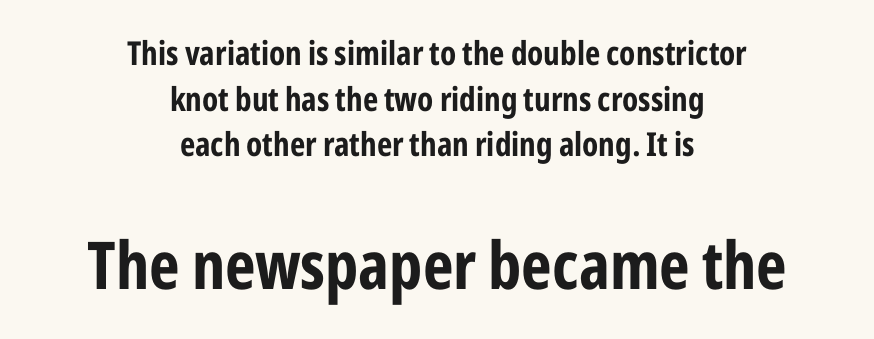
The font family rendered here belongs to the sans-serif group. What weight is shown? A full bold with thick strokes. Think of a printed novel: that variable character pitch is what you see here. Vertical spacing — default.
